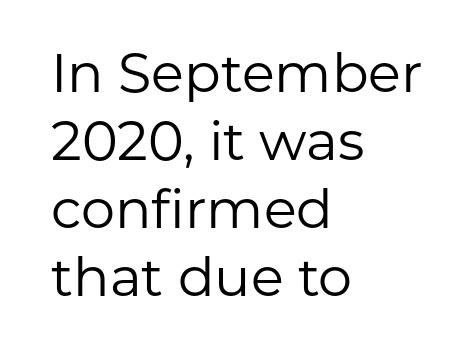
The image shows 54 px regular-weight sans-serif type, upright; set left-aligned, normal line spacing (1.26x), normal letter spacing, not underlined; low stroke contrast and a medium x-height.
